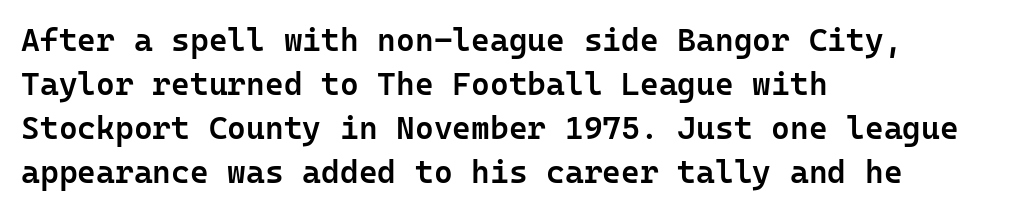
{"serif": "no", "italic": "no", "bold": "semi", "weight": "semibold", "width": "normal", "stroke_contrast": "low", "x_height": "medium", "monospaced": "yes", "underline": "no", "align": "left", "line_spacing": "normal", "line_spacing_ratio": 1.38, "letter_spacing": "normal", "letter_spacing_em": 0.0, "glyph_px": 32}
